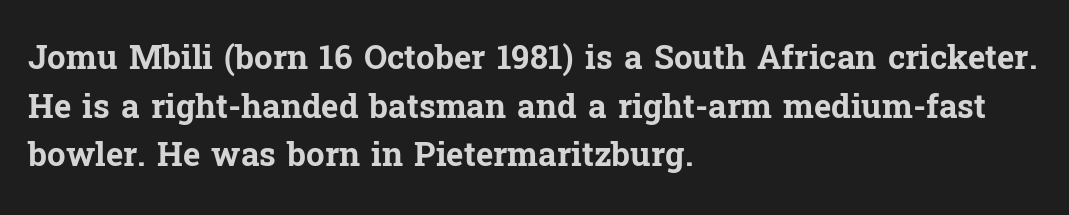
All the whitespace from short lines collects on the right. Spacing verdict: proportional, widths tailored to each character. What kind of face is this? One with serifs. The line texture is even and compact thanks to regular tracking. Posture: straight, roman, zero tilt. The baseline area is clear.
